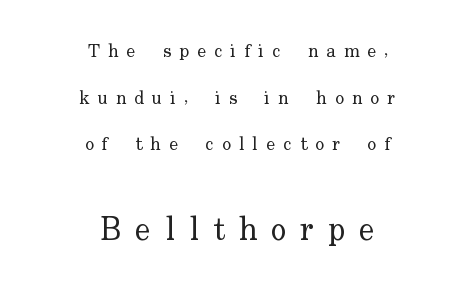
The image shows 33 px regular-weight serif type, upright; set centered, loose line spacing (2.45x), unusually wide letter spacing (+0.42 em), not underlined; the second (bottom) block is 1.74x larger; low stroke contrast and a small x-height.
